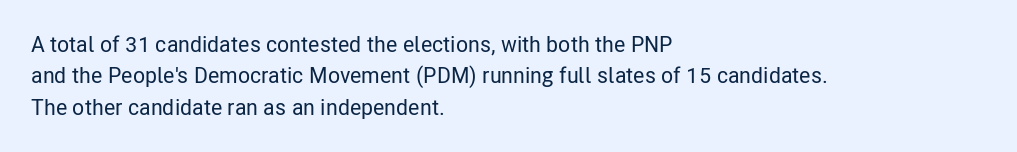
Quick note: underline off. Interline gaps are of average width in this sample. Notice how the stems are strictly vertical — no italics here. How are the letters spaced? Ordinarily, with no added tracking. The lines are quadded left.
